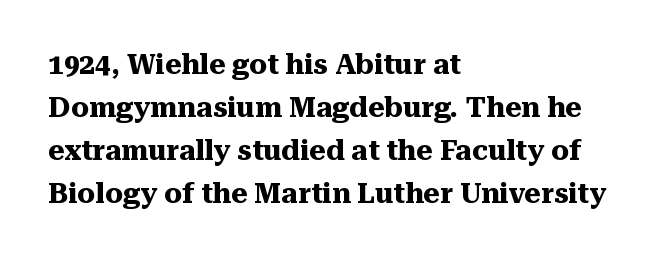
Q: Is the text bold? A: Yes.
Q: Is the text italic (slanted)? A: No, it is upright.
Q: Is the typeface a serif or a sans-serif typeface? A: Serif.
Q: Is the text underlined? A: No.
Q: How is the paragraph aligned? A: Left-aligned.
Q: Is the spacing between letters normal or unusually wide? A: Normal.
Q: Is the spacing between lines tight, normal or loose? A: Normal.
Q: Width (condensed, normal, or wide)? A: Normal.
Q: Stroke contrast? A: Medium.
Q: x-height? A: Medium.
Q: Monospaced? A: No.
